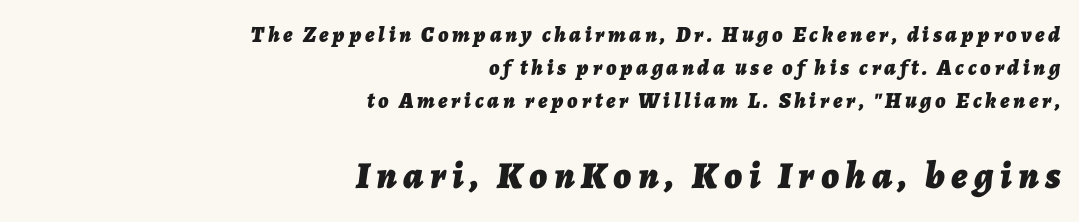
{"italic": "yes", "lean": "right", "slant_degrees": 7, "bold": "yes", "weight": "bold", "width": "normal", "stroke_contrast": "low", "x_height": "medium", "monospaced": "no", "underline": "no", "align": "right", "line_spacing": "normal", "line_spacing_ratio": 1.51, "larger_block": "second", "size_ratio": 1.73, "glyph_px": 38}
